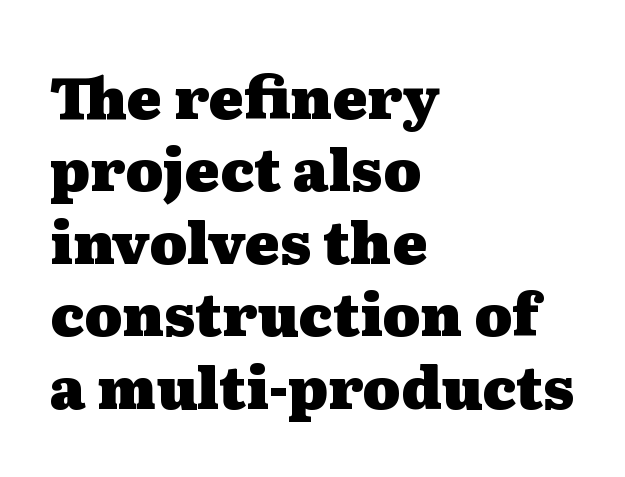
The image shows 58 px heavy, wide serif type, upright; set left-aligned, normal line spacing (1.25x), normal letter spacing, not underlined; medium stroke contrast and a medium x-height.
